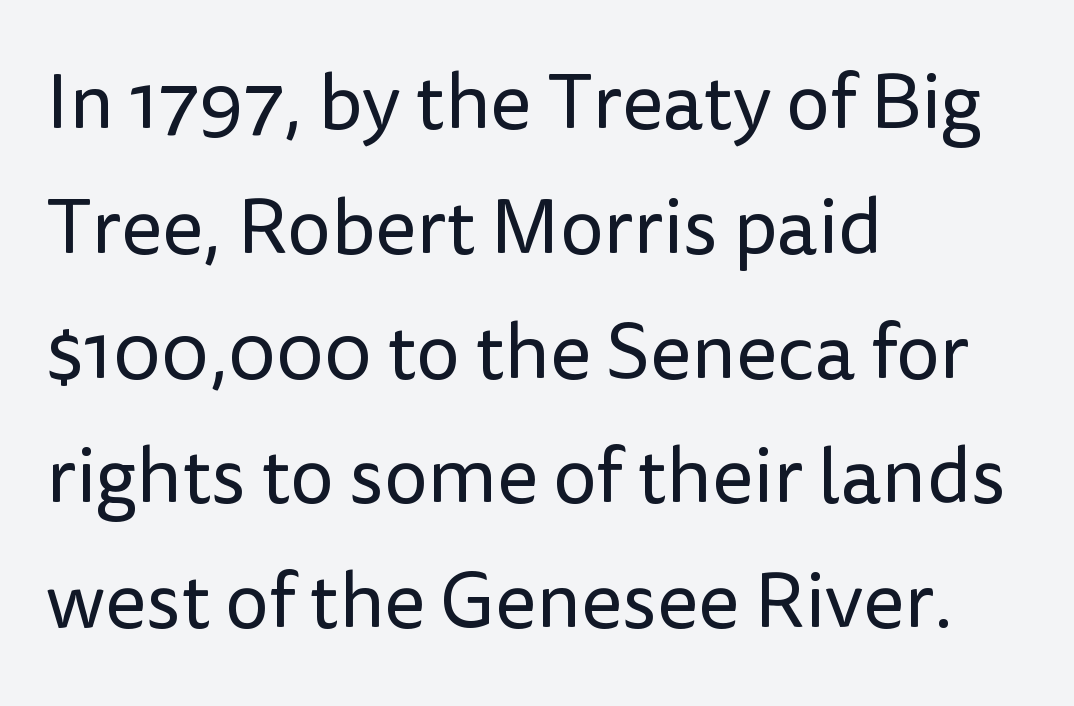
The image shows 78 px regular-weight sans-serif type, upright; set left-aligned, normal line spacing (1.6x), normal letter spacing, not underlined; low stroke contrast and a medium x-height.
